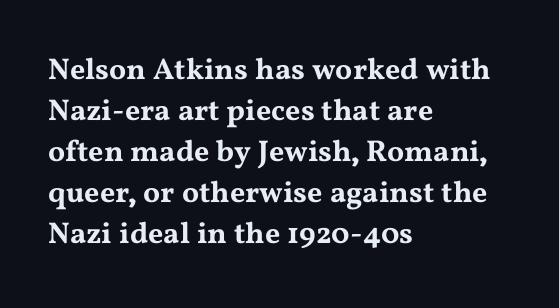
{"serif": "yes", "italic": "no", "width": "wide", "stroke_contrast": "medium", "x_height": "medium", "monospaced": "no", "underline": "no", "align": "left", "line_spacing": "normal", "line_spacing_ratio": 1.37, "letter_spacing": "normal", "letter_spacing_em": 0.0, "glyph_px": 30}
